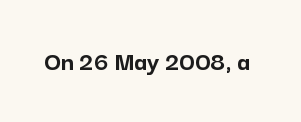
Q: Is the text bold? A: Yes.
Q: Is the text italic (slanted)? A: No, it is upright.
Q: Is the text underlined? A: No.
Q: Is the spacing between letters normal or unusually wide? A: Normal.
